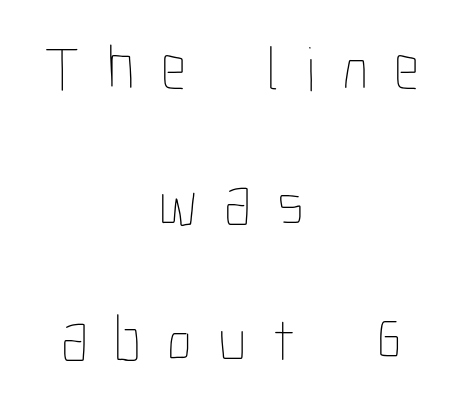
A light-to-regular cut is what we see here. How are the letters spaced? Widely, with obvious added tracking. Proportional: the letters do not fall into vertical columns. Anything drawn beneath the words? Only blank space. The font's upright variant was chosen for this text.
